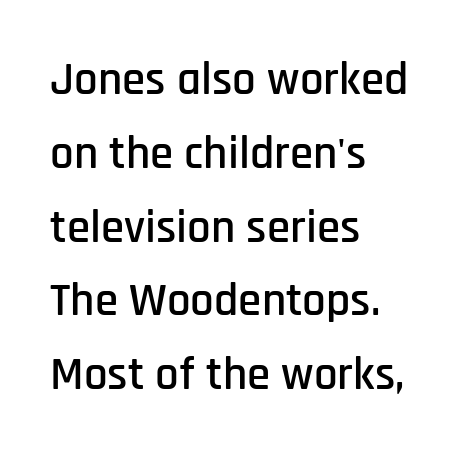
Q: Is the text italic (slanted)? A: No, it is upright.
Q: Is the typeface a serif or a sans-serif typeface? A: Sans-serif.
Q: Is the text underlined? A: No.
Q: How is the paragraph aligned? A: Left-aligned.
Q: Is the spacing between letters normal or unusually wide? A: Normal.
Q: Is the spacing between lines tight, normal or loose? A: Normal.
Q: Width (condensed, normal, or wide)? A: Condensed.
Q: Stroke contrast? A: Low.
Q: x-height? A: Large.
Q: Monospaced? A: No.
